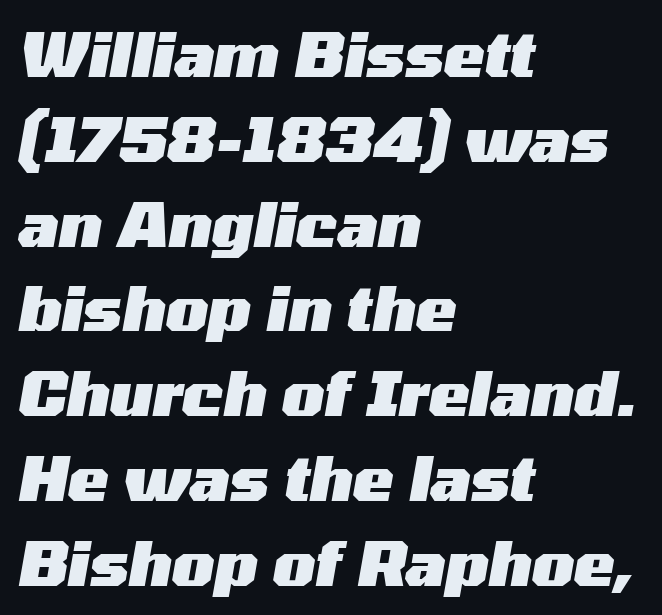
The image shows 61 px heavy, wide type, italic (leaning right); set left-aligned, normal line spacing (1.39x), normal letter spacing, not underlined; medium stroke contrast and a medium x-height.
